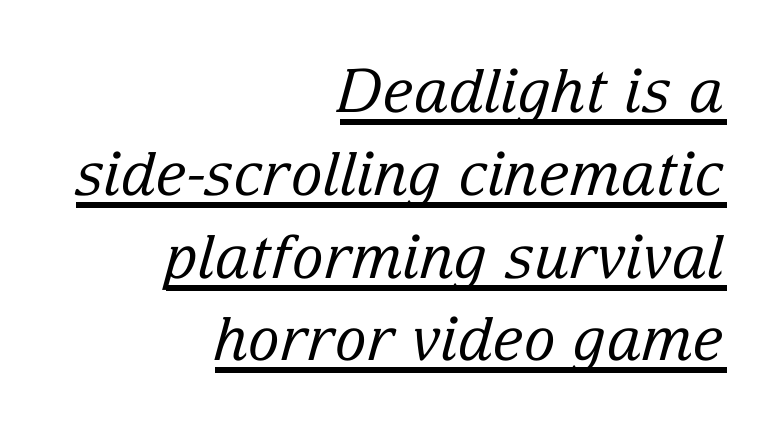
{"serif": "yes", "italic": "yes", "lean": "right", "slant_degrees": 15, "bold": "no", "weight": "regular", "width": "normal", "stroke_contrast": "low", "x_height": "medium", "monospaced": "no", "underline": "yes", "align": "right", "line_spacing": "normal", "line_spacing_ratio": 1.38, "letter_spacing": "normal", "letter_spacing_em": 0.0, "glyph_px": 60}
